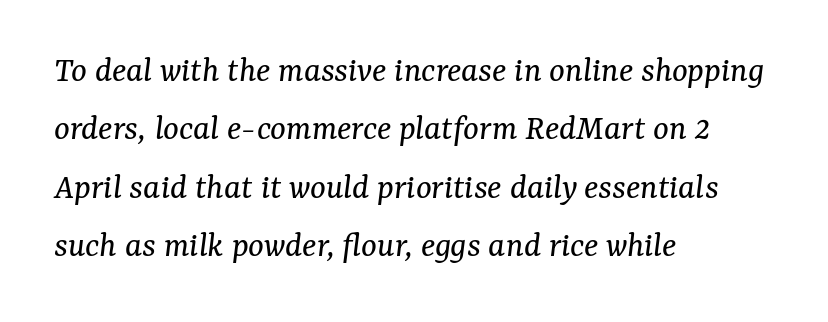
The image shows 37 px regular-weight serif type, italic (leaning right); set left-aligned, normal line spacing (1.58x), normal letter spacing, not underlined; medium stroke contrast and a medium x-height.
